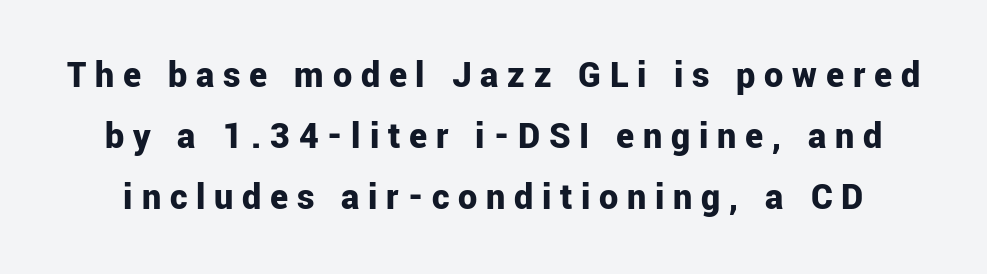
{"serif": "no", "italic": "no", "bold": "yes", "weight": "bold", "width": "normal", "stroke_contrast": "low", "x_height": "medium", "monospaced": "no", "underline": "no", "line_spacing": "normal", "line_spacing_ratio": 1.6, "letter_spacing": "wide", "letter_spacing_em": 0.23, "glyph_px": 38}
